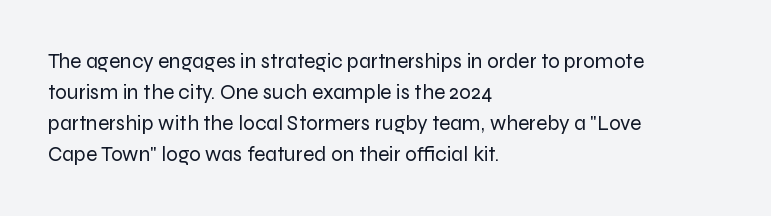
Q: Is the text bold? A: No.
Q: Is the text italic (slanted)? A: No, it is upright.
Q: Is the text underlined? A: No.
Q: How is the paragraph aligned? A: Left-aligned.
Q: Is the spacing between letters normal or unusually wide? A: Normal.
Q: Is the spacing between lines tight, normal or loose? A: Normal.
